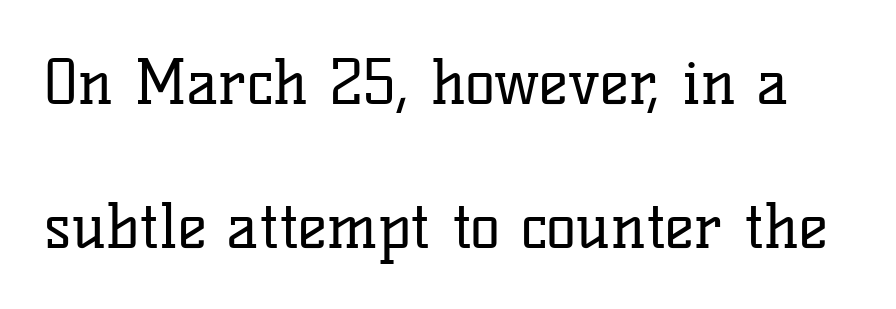
Q: Is the text bold? A: No.
Q: Is the text italic (slanted)? A: No, it is upright.
Q: Is the typeface a serif or a sans-serif typeface? A: Serif.
Q: Is the text underlined? A: No.
Q: Is the spacing between letters normal or unusually wide? A: Normal.
Q: Is the spacing between lines tight, normal or loose? A: Loose.
Q: Width (condensed, normal, or wide)? A: Normal.
Q: Stroke contrast? A: Low.
Q: x-height? A: Medium.
Q: Monospaced? A: No.
